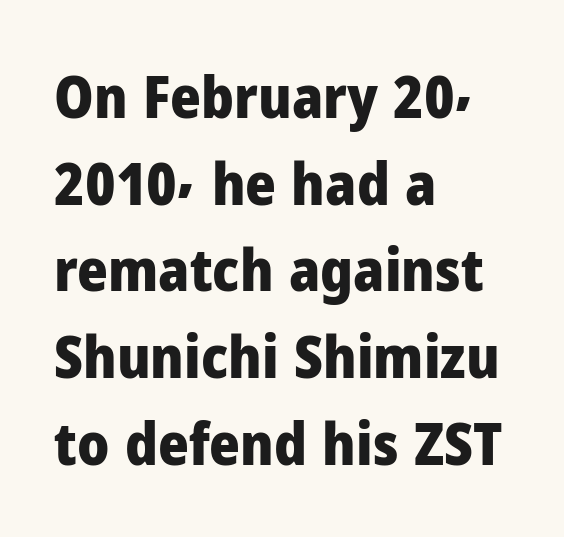
Q: Is the text bold? A: Yes.
Q: Is the text italic (slanted)? A: No, it is upright.
Q: Is the typeface a serif or a sans-serif typeface? A: Sans-serif.
Q: Is the text underlined? A: No.
Q: How is the paragraph aligned? A: Left-aligned.
Q: Is the spacing between letters normal or unusually wide? A: Normal.
Q: Is the spacing between lines tight, normal or loose? A: Normal.
Q: Width (condensed, normal, or wide)? A: Normal.
Q: Stroke contrast? A: Low.
Q: x-height? A: Medium.
Q: Monospaced? A: No.
